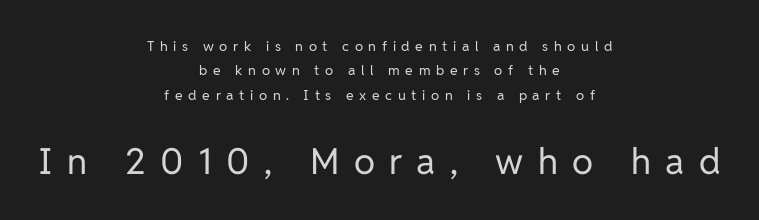
Q: Is the text bold? A: No.
Q: Is the text italic (slanted)? A: No, it is upright.
Q: Is the typeface a serif or a sans-serif typeface? A: Sans-serif.
Q: Is the text underlined? A: No.
Q: How is the paragraph aligned? A: Centered.
Q: Is the spacing between letters normal or unusually wide? A: Unusually wide.
Q: Which block of text is set in a larger size, the first (top) or the second (bottom)? A: The second (bottom) one.
Q: Width (condensed, normal, or wide)? A: Normal.
Q: Stroke contrast? A: Low.
Q: x-height? A: Medium.
Q: Monospaced? A: No.
